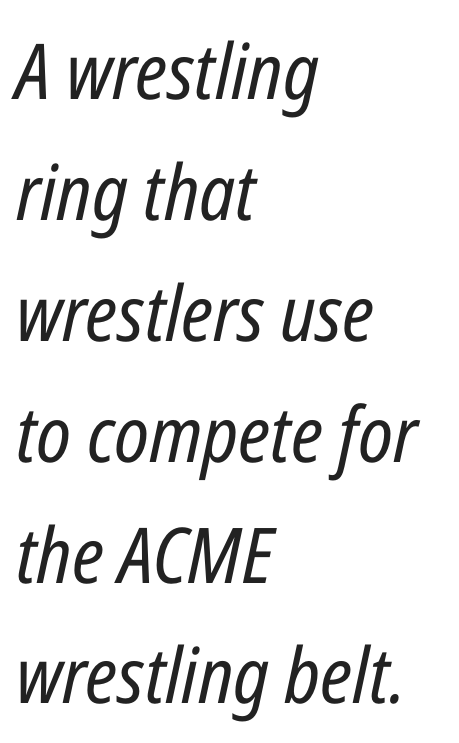
{"italic": "yes", "lean": "right", "slant_degrees": 12, "bold": "no", "weight": "regular", "width": "condensed", "stroke_contrast": "low", "x_height": "medium", "monospaced": "no", "underline": "no", "align": "left", "line_spacing": "normal", "line_spacing_ratio": 1.57, "letter_spacing": "normal", "letter_spacing_em": 0.0, "glyph_px": 77}
